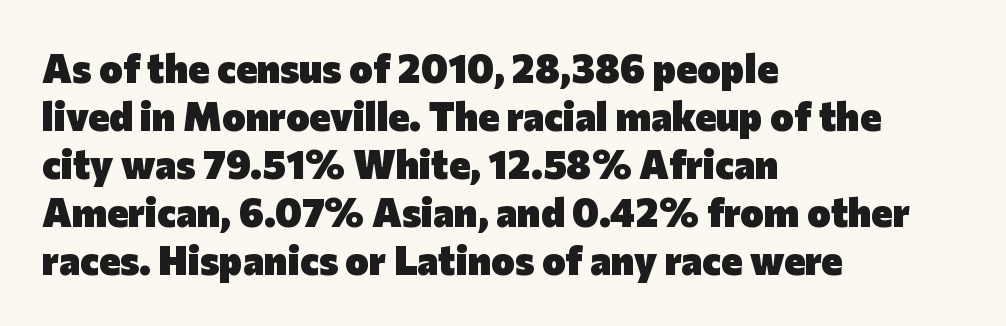
The image shows 40 px heavy sans-serif type, upright; set left-aligned, line spacing 1.2x, normal letter spacing, not underlined; low stroke contrast and a medium x-height.
